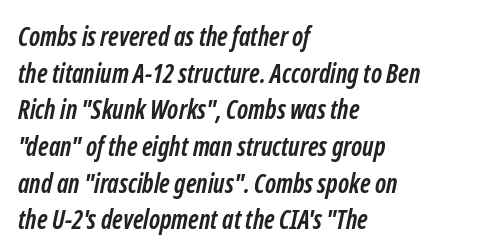
The image shows 26 px bold type; set left-aligned, normal line spacing (1.41x), normal letter spacing, not underlined.
